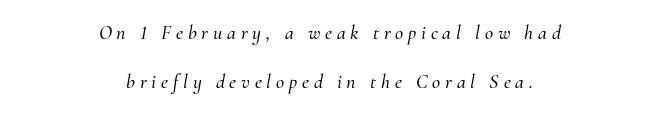
{"italic": "yes", "lean": "right", "slant_degrees": 10, "underline": "no", "align": "center", "line_spacing": "loose", "line_spacing_ratio": 2.43, "letter_spacing": "wide", "letter_spacing_em": 0.24, "glyph_px": 20}
